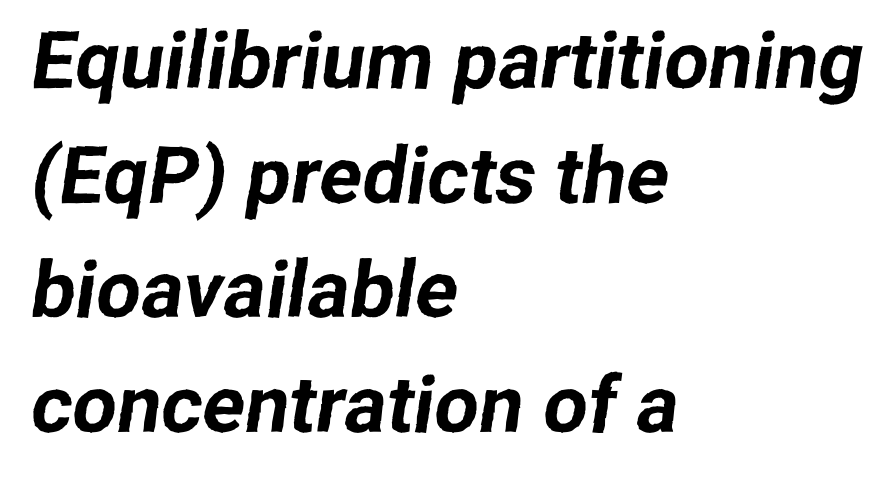
{"serif": "no", "width": "normal", "stroke_contrast": "low", "x_height": "medium", "monospaced": "no", "underline": "no", "align": "left", "line_spacing": "normal", "line_spacing_ratio": 1.45, "letter_spacing": "normal", "letter_spacing_em": 0.0, "glyph_px": 79}
